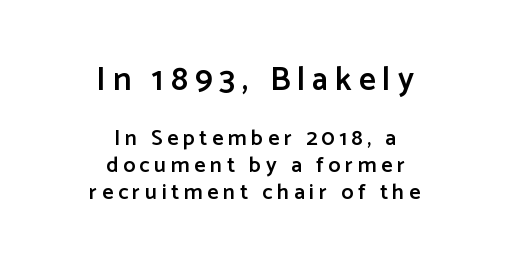
The image shows 33 px semibold sans-serif type, upright; set centered, line spacing 1.23x, unusually wide letter spacing (+0.21 em), not underlined; the first (top) block is 1.5x larger; low stroke contrast and a medium x-height.
